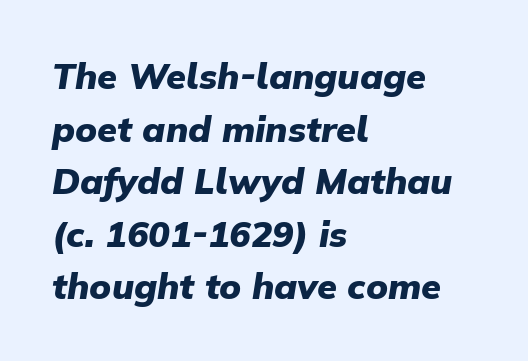
The image shows 36 px heavy type, italic (leaning right); set left-aligned, normal line spacing (1.46x), normal letter spacing, not underlined; low stroke contrast and a medium x-height.
